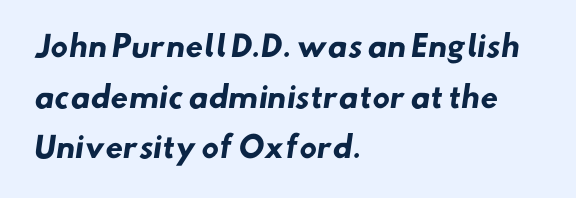
The image shows 29 px heavy sans-serif type; set left-aligned, line spacing 1.75x, normal letter spacing, not underlined; low stroke contrast and a small x-height.
